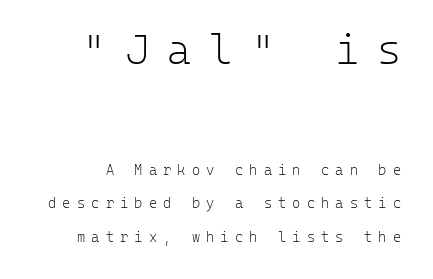
Underline: absent. Each word looks stretched out because of the extra space between its letters. Reading down the column, the eye jumps a long way to each next line. No chunkiness to these letters — they're not bold. Scale decreases going downward across the two blocks.
